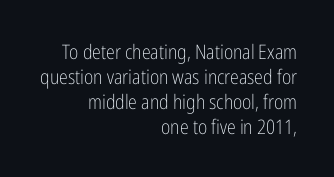
{"italic": "no", "bold": "no", "underline": "no", "align": "right", "line_spacing": "normal", "line_spacing_ratio": 1.25, "letter_spacing": "normal", "letter_spacing_em": 0.0, "glyph_px": 20}
